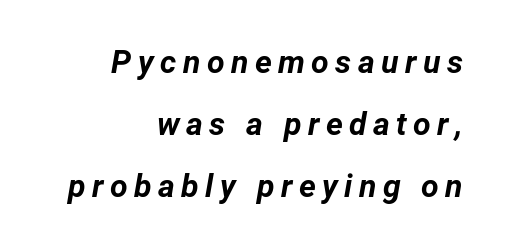
How would I describe the line gaps? Wide and relaxed. As a designer I'd log this as weight 700, bold. Type without underlining. Short note: letters widely spaced. Slanted lettering throughout. This sample is right-justified, so line beginnings fall wherever the words allow.
